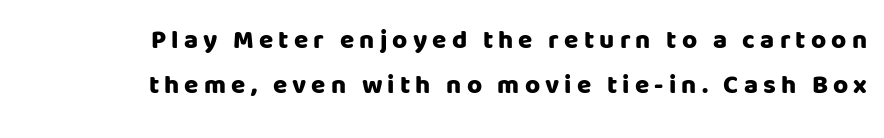
All the whitespace from short lines collects on the left. Type without underlining. Designer's note — italics off, roman on. Inter-character spacing is expanded well beyond the font's built-in metrics. The glyphs have the mass of a bold cut.
